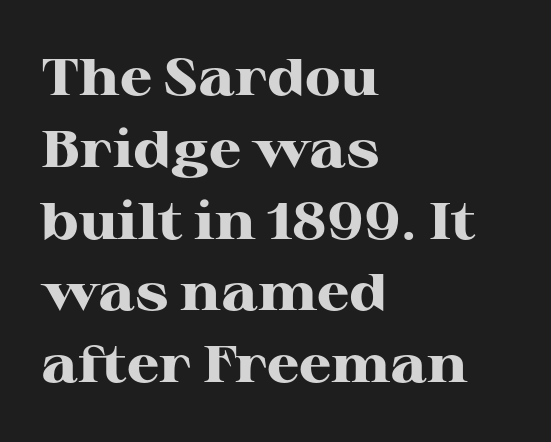
{"serif": "yes", "italic": "no", "bold": "yes", "weight": "heavy", "width": "wide", "stroke_contrast": "high", "x_height": "medium", "monospaced": "no", "underline": "no", "align": "left", "line_spacing": "normal", "line_spacing_ratio": 1.38, "letter_spacing": "normal", "letter_spacing_em": 0.0, "glyph_px": 52}
